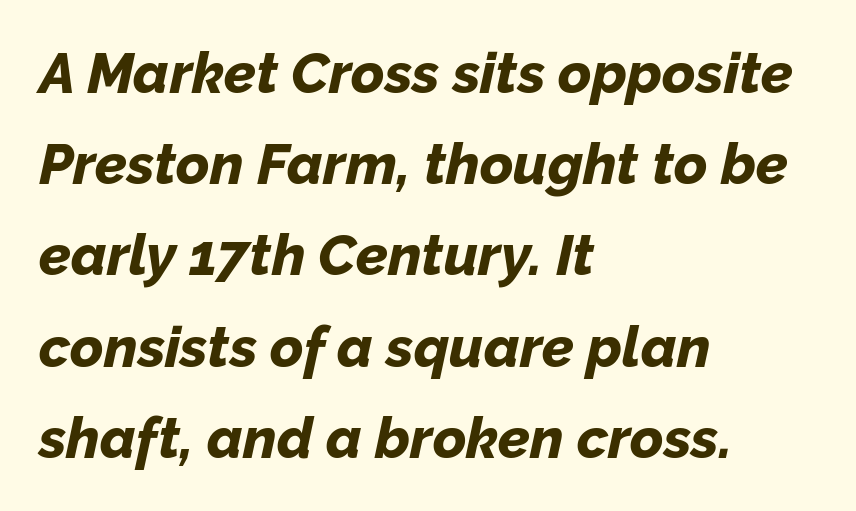
Q: Is the text bold? A: Yes.
Q: Is the text italic (slanted)? A: Yes, it leans right by about 12 degrees.
Q: Is the text underlined? A: No.
Q: How is the paragraph aligned? A: Left-aligned.
Q: Is the spacing between letters normal or unusually wide? A: Normal.
Q: Is the spacing between lines tight, normal or loose? A: Normal.
Q: Width (condensed, normal, or wide)? A: Normal.
Q: Stroke contrast? A: Low.
Q: x-height? A: Medium.
Q: Monospaced? A: No.
